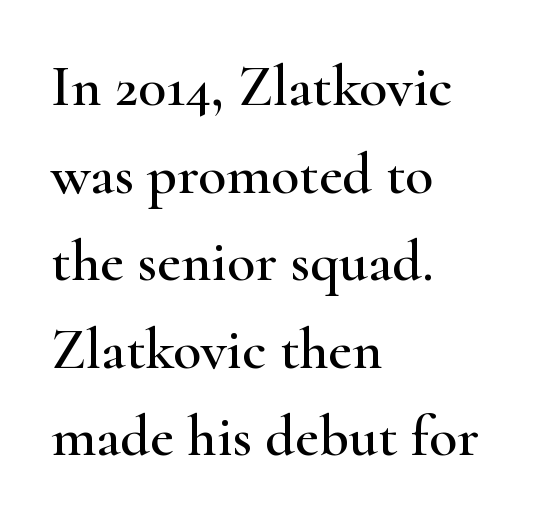
{"serif": "yes", "italic": "no", "width": "wide", "stroke_contrast": "high", "x_height": "small", "monospaced": "no", "underline": "no", "align": "left", "line_spacing": "normal", "line_spacing_ratio": 1.51, "letter_spacing": "normal", "letter_spacing_em": 0.0, "glyph_px": 58}
